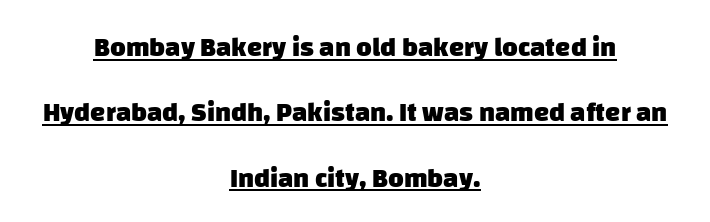
The image shows 27 px bold type; set centered, loose line spacing (2.42x), normal letter spacing, underlined.
